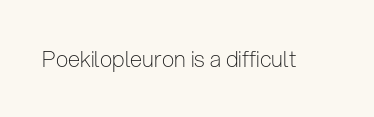
{"italic": "no", "bold": "no", "underline": "no", "letter_spacing": "normal", "letter_spacing_em": 0.0, "glyph_px": 22}
